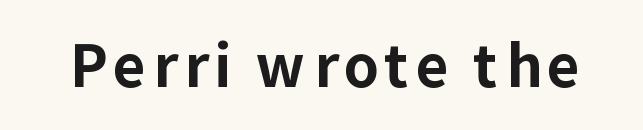
{"serif": "no", "italic": "no", "bold": "yes", "weight": "bold", "width": "normal", "stroke_contrast": "low", "x_height": "medium", "monospaced": "no", "underline": "no", "glyph_px": 57}
